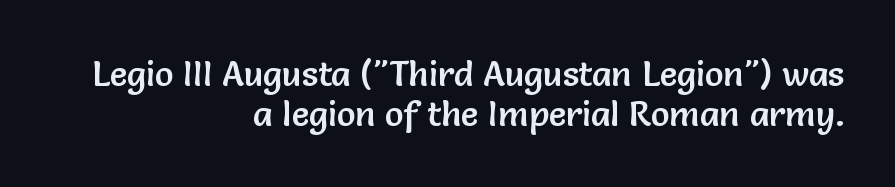
{"serif": "no", "italic": "no", "width": "normal", "stroke_contrast": "low", "x_height": "medium", "monospaced": "no", "underline": "no", "align": "right", "line_spacing": "tight", "line_spacing_ratio": 1.15, "letter_spacing": "normal", "letter_spacing_em": 0.0, "glyph_px": 35}
